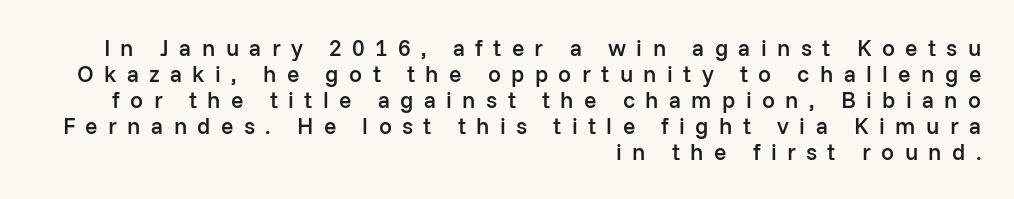
The image shows 23 px text type, upright; set right-aligned, tight line spacing (1.13x), unusually wide letter spacing (+0.45 em), not underlined.
